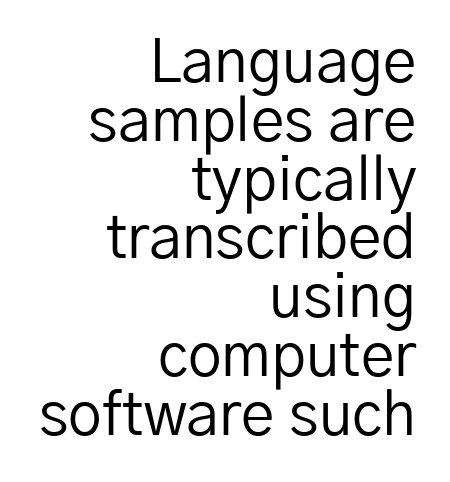
The image shows 60 px regular-weight sans-serif type, upright; set right-aligned, tight line spacing (0.98x), normal letter spacing, not underlined; low stroke contrast and a medium x-height.
